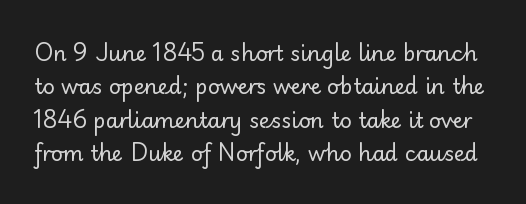
Q: Is the text bold? A: No.
Q: Is the text italic (slanted)? A: No, it is upright.
Q: Is the text underlined? A: No.
Q: Is the spacing between letters normal or unusually wide? A: Normal.
Q: Is the spacing between lines tight, normal or loose? A: Normal.
